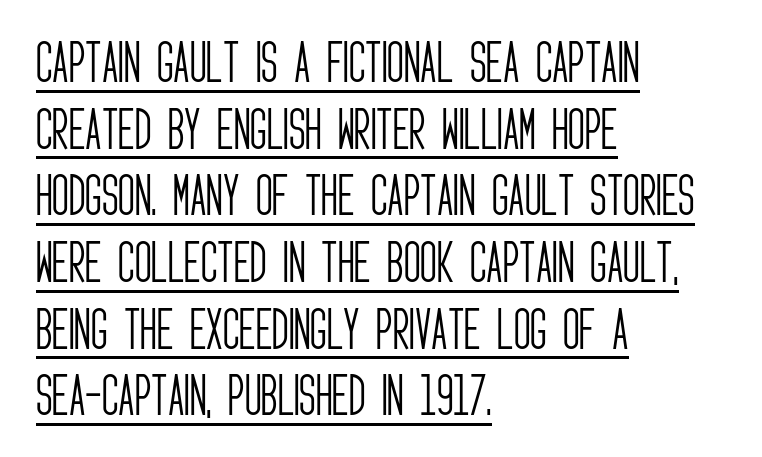
The image shows 46 px light, condensed sans-serif type, upright; set left-aligned, normal line spacing (1.45x), normal letter spacing, underlined; low stroke contrast and a large x-height.
